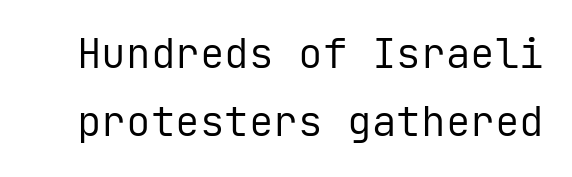
Stroke mass is kept to a normal reading level or below. Rows of type keep a routine distance in the vertical direction. The glyphs in this specimen are sans serif. The passage shown is typed in a monospace face where columns stay perfectly aligned. Anything drawn beneath the words? Only blank space.
